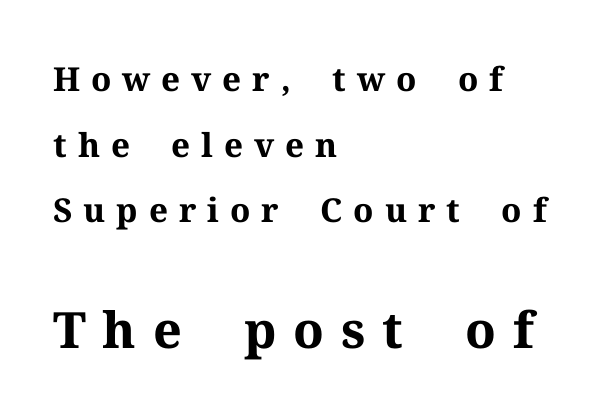
{"serif": "yes", "italic": "no", "bold": "yes", "weight": "bold", "width": "normal", "stroke_contrast": "medium", "x_height": "medium", "monospaced": "no", "underline": "no", "align": "left", "line_spacing": "loose", "line_spacing_ratio": 1.99, "letter_spacing": "wide", "letter_spacing_em": 0.33, "larger_block": "second", "size_ratio": 1.52, "glyph_px": 50}
